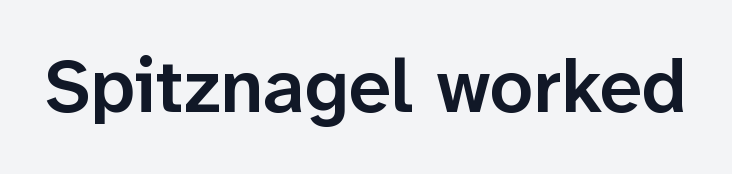
Q: Is the text bold? A: Semi-bold.
Q: Is the text italic (slanted)? A: No, it is upright.
Q: Is the typeface a serif or a sans-serif typeface? A: Sans-serif.
Q: Is the text underlined? A: No.
Q: Is the spacing between letters normal or unusually wide? A: Normal.
Q: Width (condensed, normal, or wide)? A: Normal.
Q: Stroke contrast? A: Low.
Q: x-height? A: Medium.
Q: Monospaced? A: No.
